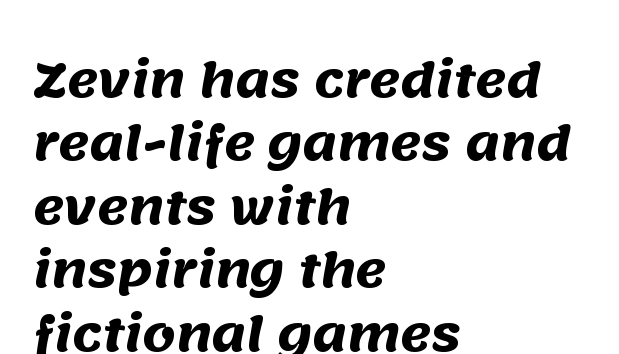
Heavy, bold letterforms. Each letter keeps its own natural width here, so spacing adapts to shape. The paragraph shown leans on its left margin. Students, note that the glyphs here touch the page at normal intervals.
